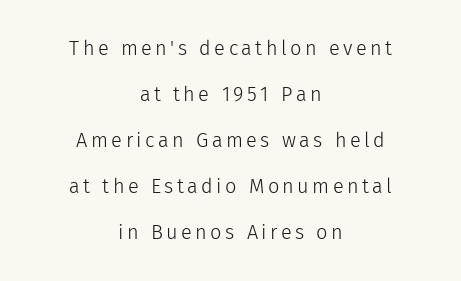
The image shows 20 px text type, upright; set centered, loose line spacing (2.3x), not underlined.
